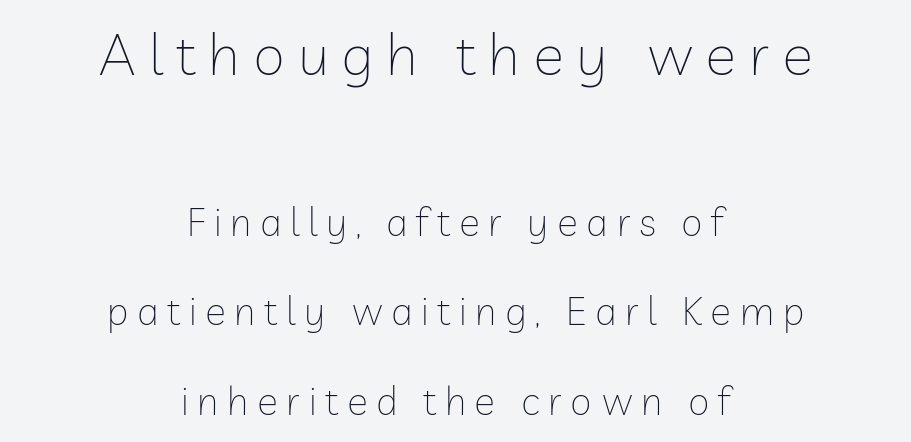
On a weight scale, this lands at 450 or below. Leading is clearly above the norm, producing a sparse column. You could not count columns in this text — the font is proportionally spaced. Spacing between characters has been opened up far beyond the box default. The strip under each line holds only bare page.
